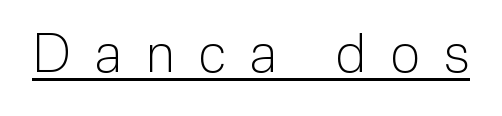
{"serif": "no", "italic": "no", "bold": "no", "weight": "light", "width": "normal", "stroke_contrast": "low", "x_height": "medium", "monospaced": "no", "underline": "yes", "letter_spacing": "wide", "letter_spacing_em": 0.46, "glyph_px": 53}
